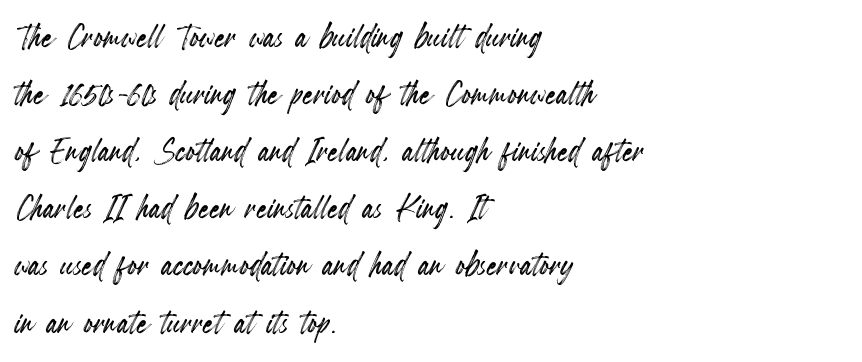
Q: Is the text italic (slanted)? A: Yes.
Q: Is the text underlined? A: No.
Q: How is the paragraph aligned? A: Left-aligned.
Q: Is the spacing between letters normal or unusually wide? A: Normal.
Q: Is the spacing between lines tight, normal or loose? A: Normal.
Q: Width (condensed, normal, or wide)? A: Condensed.
Q: x-height? A: Small.
Q: Monospaced? A: No.
